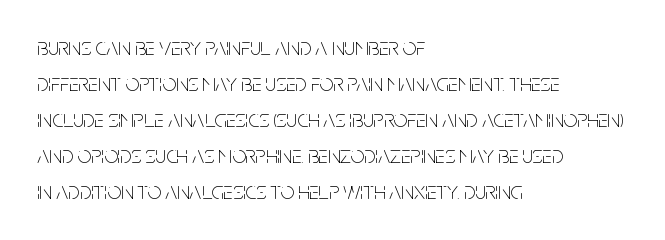
{"italic": "no", "bold": "no", "underline": "no", "align": "left", "line_spacing": "normal", "line_spacing_ratio": 1.5, "letter_spacing": "normal", "letter_spacing_em": 0.0, "glyph_px": 24}
